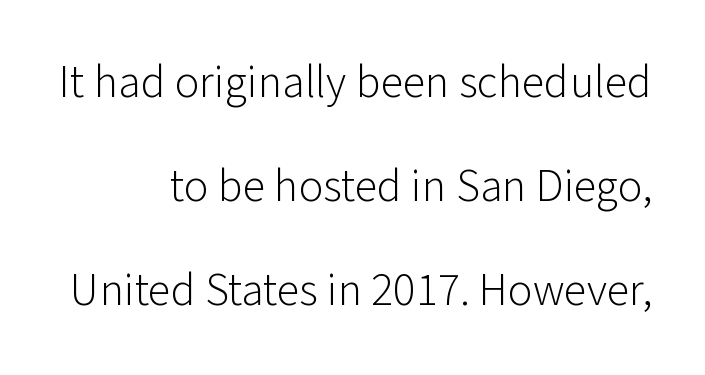
The image shows 46 px light sans-serif type, upright; set right-aligned, loose line spacing (2.26x), normal letter spacing, not underlined; low stroke contrast and a medium x-height.
